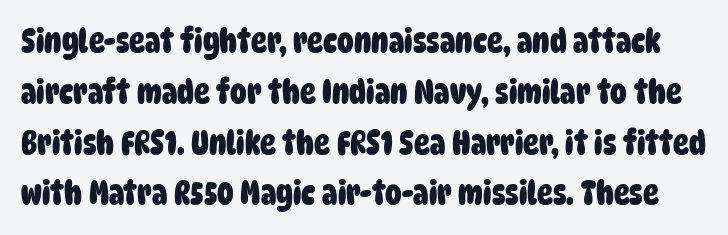
{"serif": "no", "bold": "yes", "weight": "heavy", "width": "condensed", "stroke_contrast": "low", "x_height": "large", "monospaced": "no", "underline": "no", "line_spacing": "normal", "line_spacing_ratio": 1.54, "letter_spacing": "normal", "letter_spacing_em": 0.0, "glyph_px": 33}
